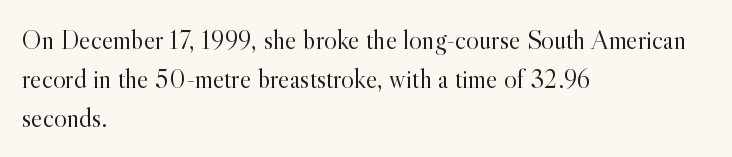
Nothing heavy about these letters — not bold at all. The block of text has a typical density, with ordinary space between rows. Posture: straight, roman, zero tilt. Quick note: underline off. The letterforms sit shoulder to shoulder at normal distance.
